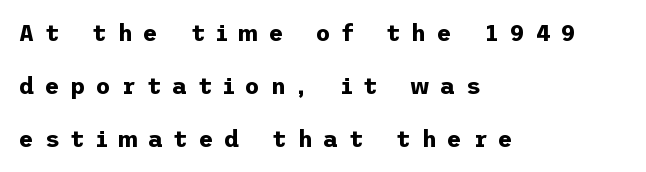
Ordinary non-slanted type is in use. Layout note: lines flush left. Rows of type keep a wide berth in the vertical direction. Observe the wide spacing: letters keep a clear distance from each other. Summary of weight: heavy, a full bold.
